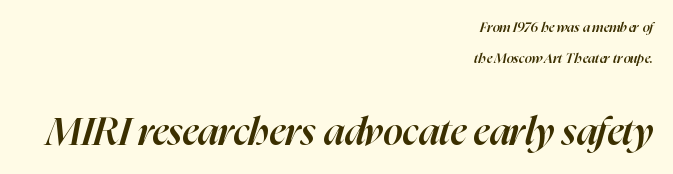
The image shows 39 px semibold type, italic (leaning right); set right-aligned, loose line spacing (2.22x), normal letter spacing, not underlined; the second (bottom) block is 2.79x larger; high stroke contrast and a medium x-height.
